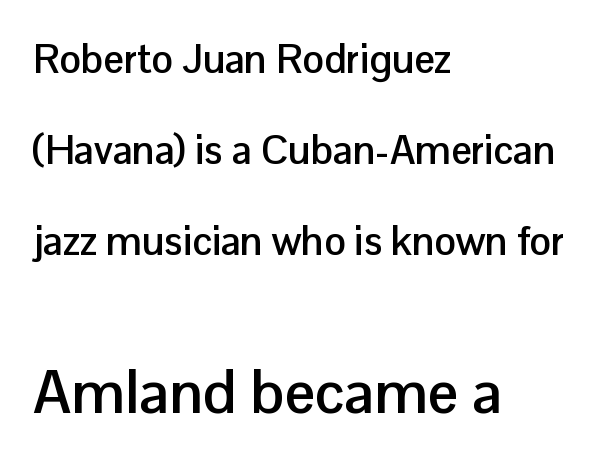
The image shows 60 px semibold sans-serif type, upright; set left-aligned, loose line spacing (2.27x), normal letter spacing, not underlined; the second (bottom) block is 1.5x larger; low stroke contrast and a medium x-height.
